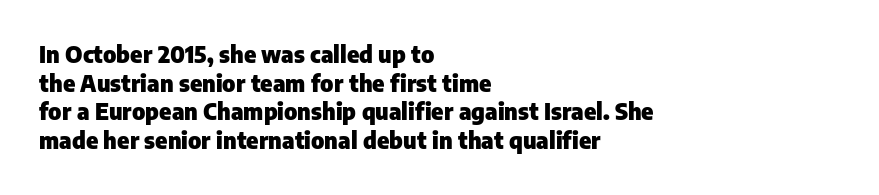
{"italic": "no", "bold": "yes", "underline": "no", "align": "left", "line_spacing": "normal", "line_spacing_ratio": 1.25, "letter_spacing": "normal", "letter_spacing_em": 0.0, "glyph_px": 23}
